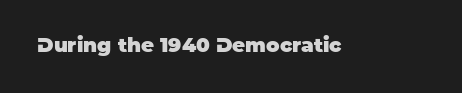
Q: Is the text bold? A: Yes.
Q: Is the text italic (slanted)? A: No, it is upright.
Q: Is the text underlined? A: No.
Q: Is the spacing between letters normal or unusually wide? A: Normal.
